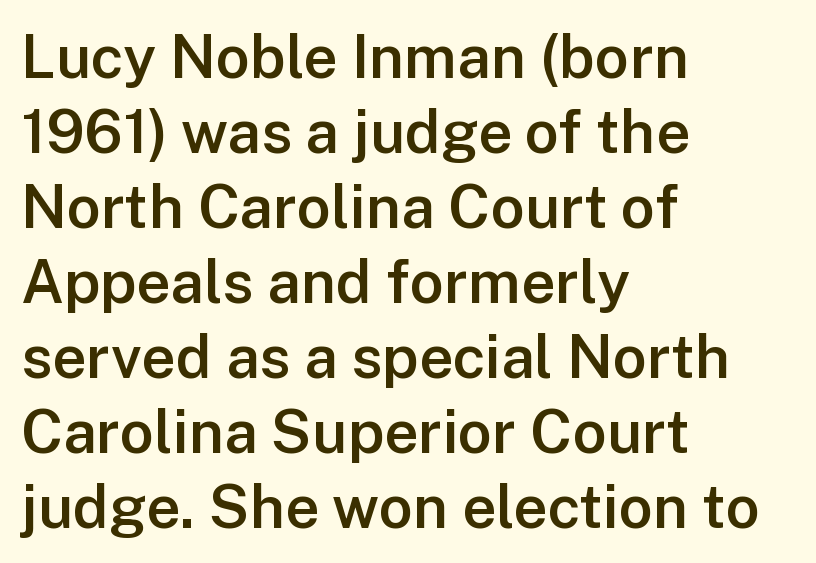
The image shows 60 px semibold sans-serif type, upright; set left-aligned, normal line spacing (1.25x), normal letter spacing, not underlined; low stroke contrast and a medium x-height.
